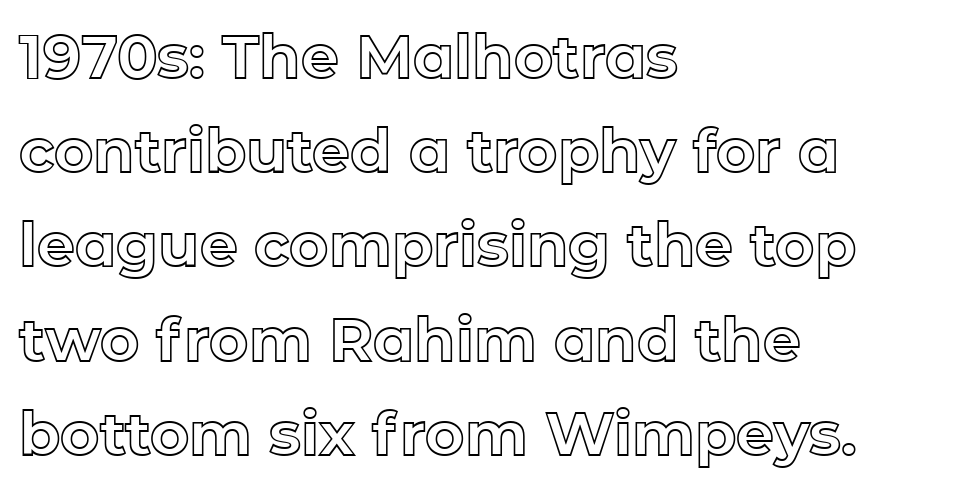
{"italic": "no", "width": "normal", "x_height": "medium", "monospaced": "no", "underline": "no", "align": "left", "line_spacing": "normal", "line_spacing_ratio": 1.57, "letter_spacing": "normal", "letter_spacing_em": 0.0, "glyph_px": 60}
